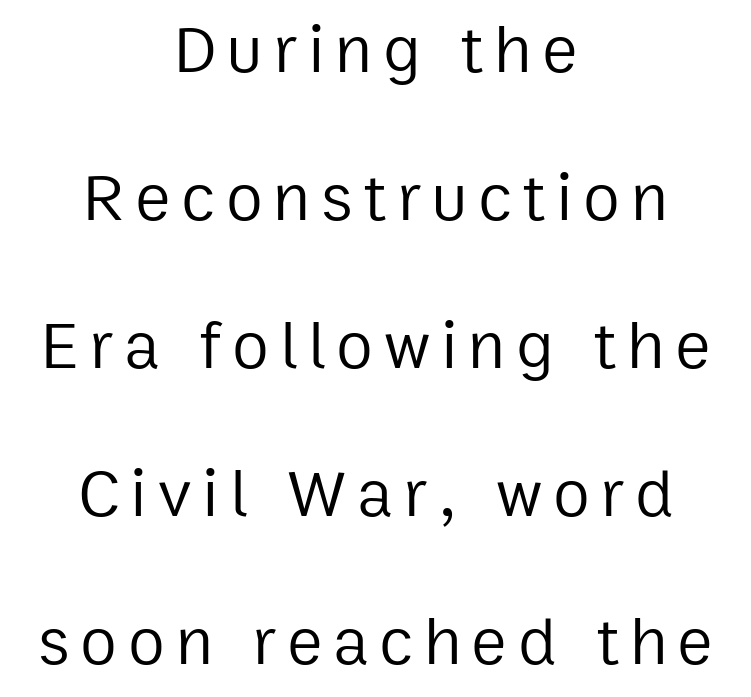
{"serif": "no", "italic": "no", "bold": "no", "weight": "regular", "width": "normal", "stroke_contrast": "low", "x_height": "medium", "monospaced": "no", "underline": "no", "align": "center", "line_spacing": "loose", "line_spacing_ratio": 2.21, "glyph_px": 67}
